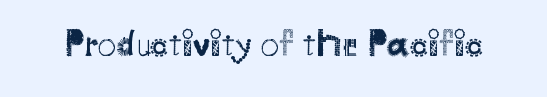
The face used here is rendered with its standard letterfit. Think of a printed novel: that variable character pitch is what you see here. Are there feet on the stems? There aren't — it's a sans. Descenders hang freely into open space. Each stroke keeps to a modest, everyday thickness or less. Designer's note — italics off, roman on.
